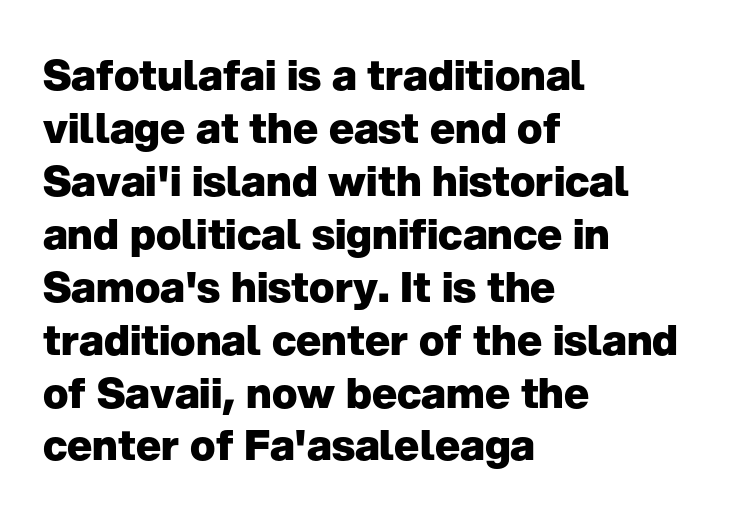
The image shows 42 px heavy sans-serif type, upright; set left-aligned, normal line spacing (1.26x), normal letter spacing, not underlined; low stroke contrast and a medium x-height.
